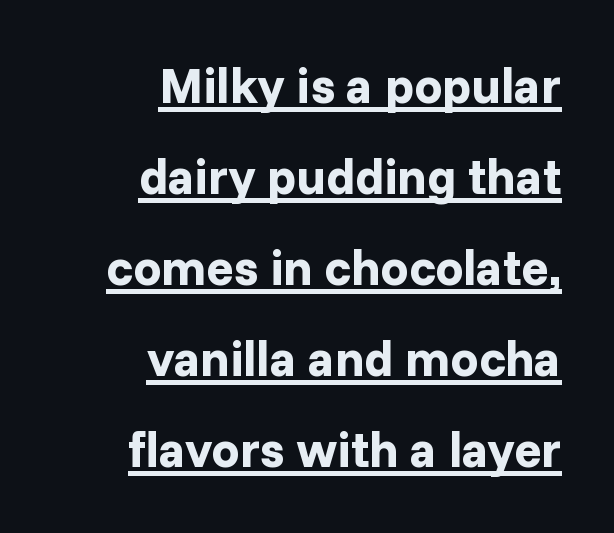
{"serif": "no", "italic": "no", "bold": "yes", "weight": "bold", "width": "normal", "stroke_contrast": "low", "x_height": "medium", "monospaced": "no", "underline": "yes", "align": "right", "line_spacing_ratio": 1.82, "letter_spacing": "normal", "letter_spacing_em": 0.0, "glyph_px": 50}
